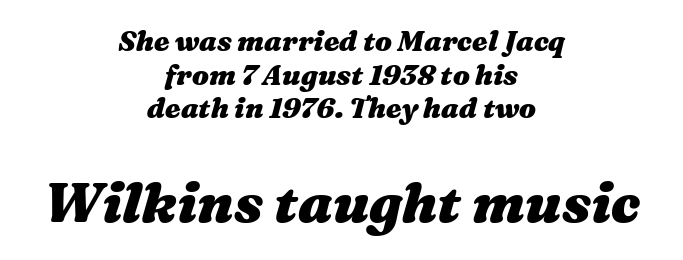
The image shows 55 px heavy, wide type, italic (leaning right); set centered, line spacing 1.2x, normal letter spacing, not underlined; the second (bottom) block is 1.96x larger; medium stroke contrast and a medium x-height.
